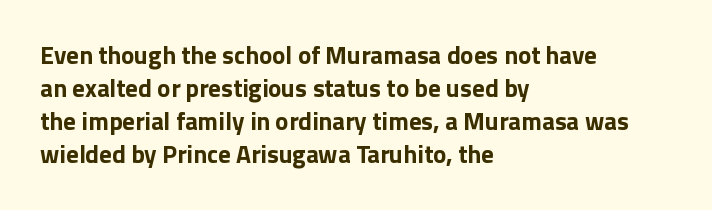
A full-strength bold gives these letters their thick strokes. The gaps between neighbouring characters are ordinary and unremarkable. The lines sit at an ordinary, default distance from one another. Descender tails drop into unmarked territory.
